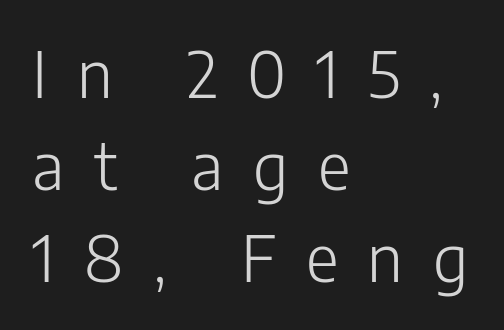
{"serif": "no", "italic": "no", "bold": "no", "weight": "light", "width": "normal", "stroke_contrast": "low", "x_height": "medium", "monospaced": "no", "underline": "no", "align": "left", "line_spacing": "normal", "line_spacing_ratio": 1.44, "letter_spacing": "wide", "letter_spacing_em": 0.46, "glyph_px": 64}
